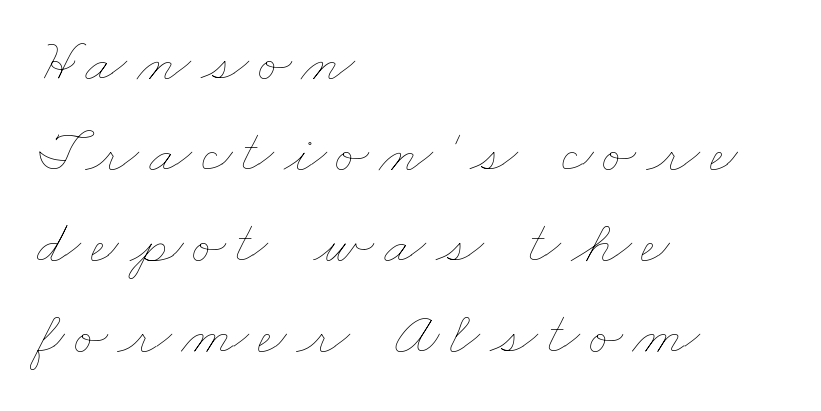
{"bold": "no", "weight": "thin", "width": "wide", "stroke_contrast": "low", "x_height": "small", "monospaced": "no", "underline": "no", "align": "left", "line_spacing": "normal", "line_spacing_ratio": 1.47, "glyph_px": 62}
